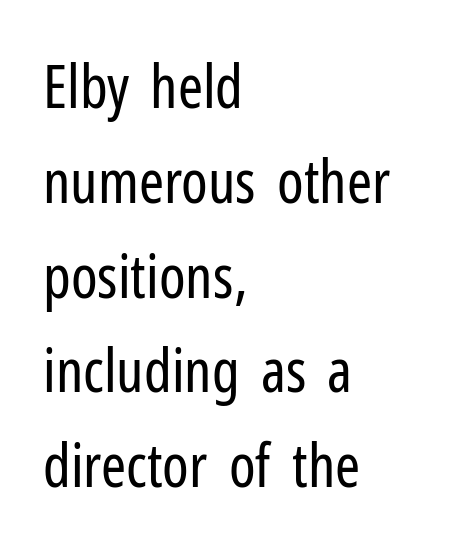
Q: Is the text bold? A: No.
Q: Is the text italic (slanted)? A: No, it is upright.
Q: Is the typeface a serif or a sans-serif typeface? A: Sans-serif.
Q: Is the text underlined? A: No.
Q: How is the paragraph aligned? A: Left-aligned.
Q: Is the spacing between letters normal or unusually wide? A: Normal.
Q: Is the spacing between lines tight, normal or loose? A: Normal.
Q: Width (condensed, normal, or wide)? A: Condensed.
Q: Stroke contrast? A: Low.
Q: x-height? A: Medium.
Q: Monospaced? A: No.
